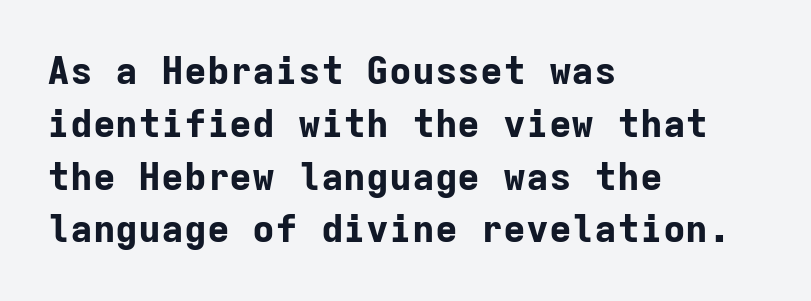
Each new line begins a customary step beneath the previous one. This rendering uses left alignment, leaving the right contour irregular. Letter spacing: default. The foot of each line stays bare and open.
